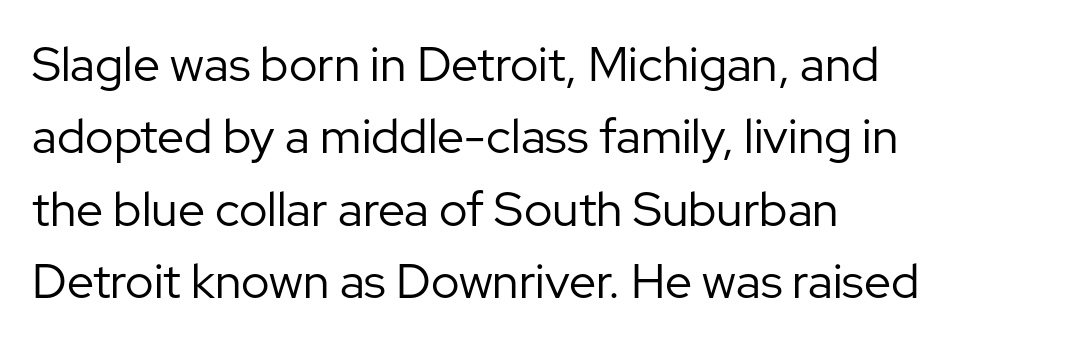
Stroke mass is kept to a normal reading level or below. This is the regular roman posture of the typeface. Leading: standard. Caption: standard tracking, unaltered. A classic flush-left, rag-right setting is used for this passage.
